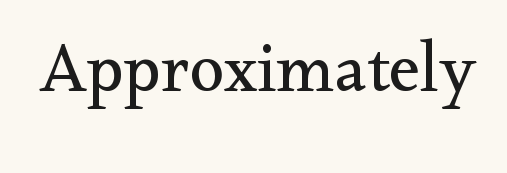
Q: Is the text bold? A: No.
Q: Is the text italic (slanted)? A: No, it is upright.
Q: Is the typeface a serif or a sans-serif typeface? A: Serif.
Q: Is the text underlined? A: No.
Q: Is the spacing between letters normal or unusually wide? A: Normal.
Q: Width (condensed, normal, or wide)? A: Normal.
Q: Stroke contrast? A: Medium.
Q: x-height? A: Small.
Q: Monospaced? A: No.
